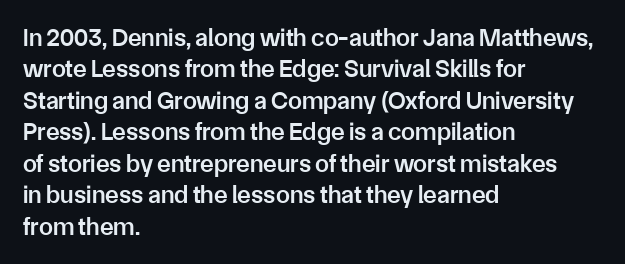
Q: Is the text bold? A: Semi-bold.
Q: Is the text italic (slanted)? A: No, it is upright.
Q: Is the text underlined? A: No.
Q: How is the paragraph aligned? A: Left-aligned.
Q: Is the spacing between letters normal or unusually wide? A: Normal.
Q: Is the spacing between lines tight, normal or loose? A: Normal.
